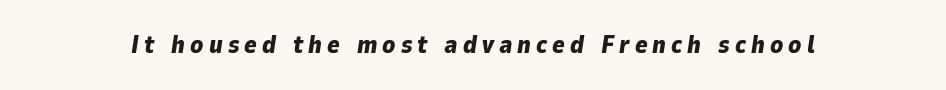
Q: Is the text bold? A: Yes.
Q: Is the text italic (slanted)? A: Yes, it leans right by about 9 degrees.
Q: Is the text underlined? A: No.
Q: Is the spacing between letters normal or unusually wide? A: Unusually wide.
